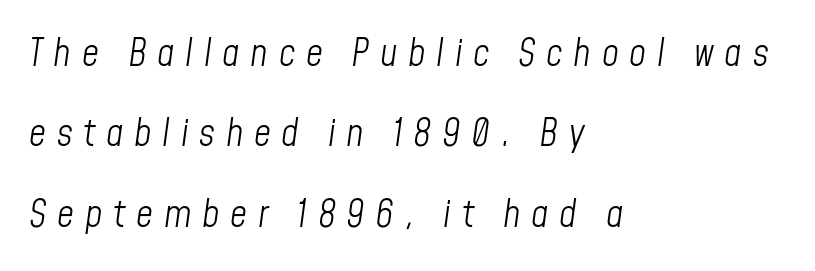
The space between consecutive lines is lavish. Caption: multi-line text, flush left, ragged right. Rendered with sloped, italic letterforms. Proportional: the letters do not fall into vertical columns. There is plenty of visible air inserted between adjacent glyphs. Compared with a typical body face, this is equally light or lighter still.
